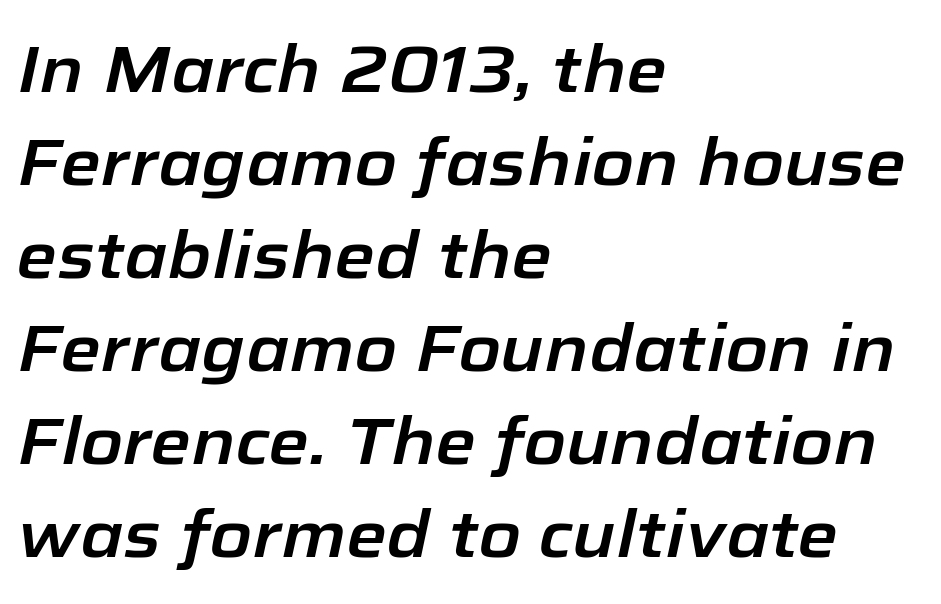
{"italic": "yes", "lean": "right", "slant_degrees": 12, "width": "normal", "stroke_contrast": "low", "x_height": "medium", "monospaced": "no", "underline": "no", "align": "left", "line_spacing": "normal", "line_spacing_ratio": 1.41, "letter_spacing": "normal", "letter_spacing_em": 0.0, "glyph_px": 66}
